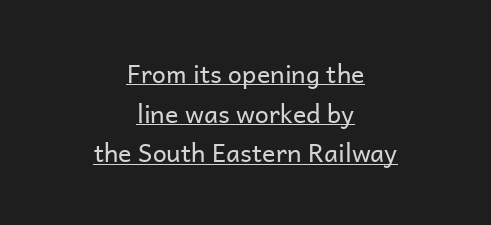
Q: Is the text bold? A: No.
Q: Is the text italic (slanted)? A: No, it is upright.
Q: Is the text underlined? A: Yes.
Q: How is the paragraph aligned? A: Centered.
Q: Is the spacing between letters normal or unusually wide? A: Normal.
Q: Is the spacing between lines tight, normal or loose? A: Normal.
